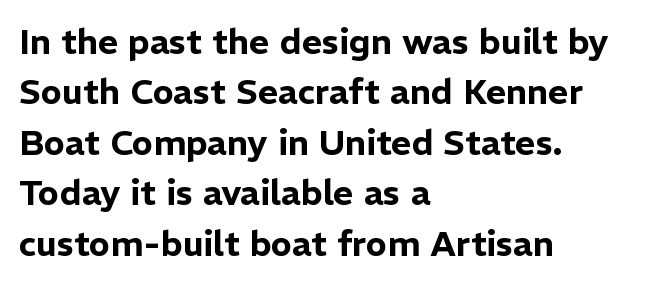
The image shows 35 px sans-serif type, upright; set left-aligned, normal line spacing (1.44x), normal letter spacing, not underlined; low stroke contrast and a medium x-height.
